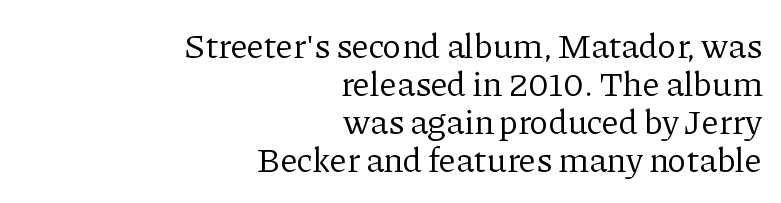
The image shows 35 px regular-weight serif type, upright; set right-aligned, tight line spacing (1.09x), normal letter spacing, not underlined; low stroke contrast and a medium x-height.
